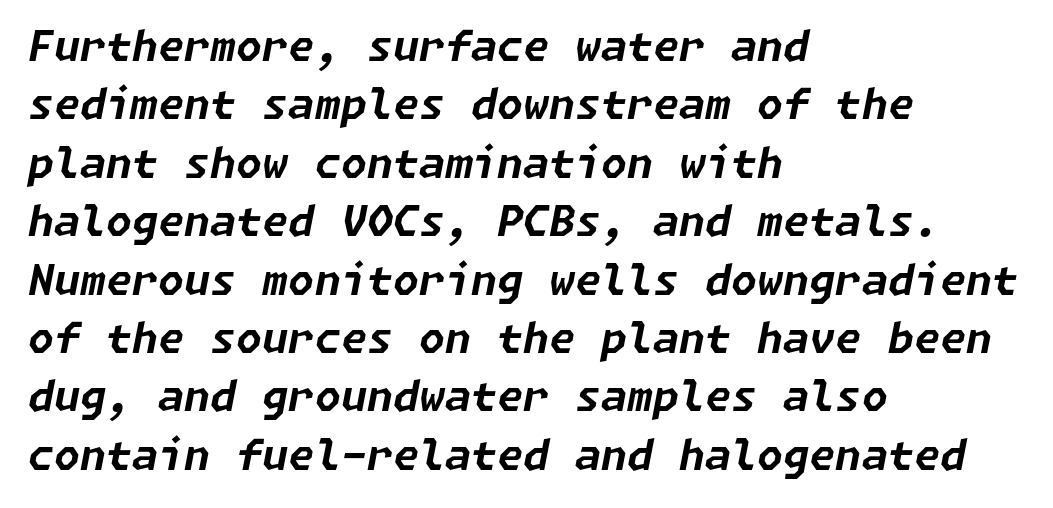
The image shows 42 px bold type, italic (leaning right); set left-aligned, normal line spacing (1.39x), normal letter spacing, not underlined; low stroke contrast and a medium x-height.
